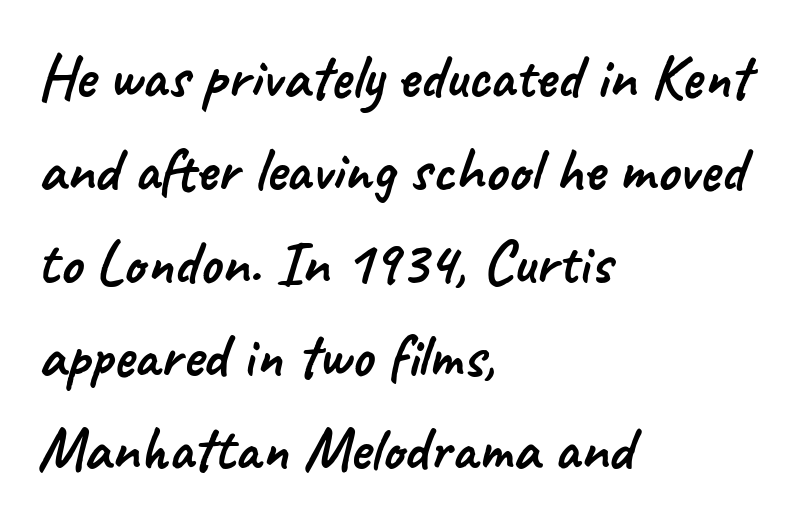
Q: Is the typeface a serif or a sans-serif typeface? A: Sans-serif.
Q: Is the text underlined? A: No.
Q: How is the paragraph aligned? A: Left-aligned.
Q: Is the spacing between letters normal or unusually wide? A: Normal.
Q: Is the spacing between lines tight, normal or loose? A: Normal.
Q: Width (condensed, normal, or wide)? A: Normal.
Q: Stroke contrast? A: Low.
Q: x-height? A: Small.
Q: Monospaced? A: No.
